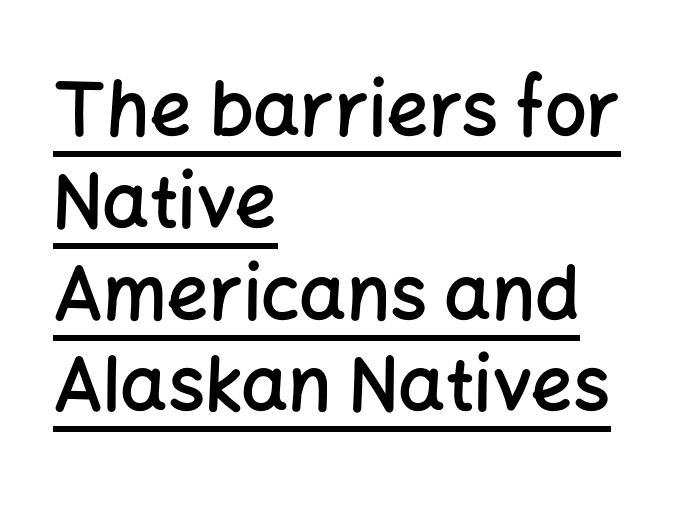
The image shows 74 px semibold sans-serif type, upright; set left-aligned, line spacing 1.24x, normal letter spacing, underlined; low stroke contrast and a medium x-height.
